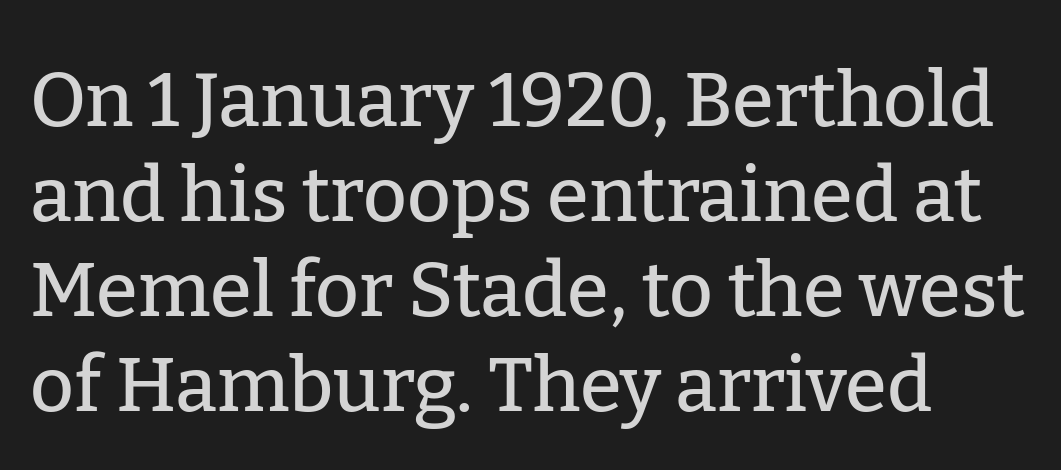
Any mark beneath the type? The region is blank. The font family rendered here belongs to the serif group. The lettering stays uniformly vertical, giving the passage a roman look. Vertically, the passage feels balanced, rows spaced as you'd expect. Proportional: the letters do not fall into vertical columns.
